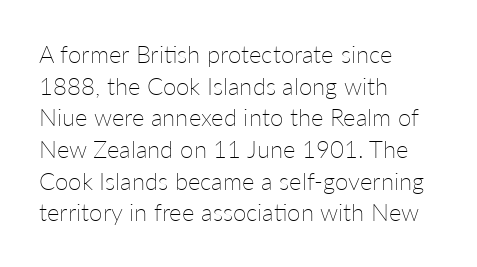
{"italic": "no", "bold": "no", "underline": "no", "align": "left", "line_spacing": "normal", "line_spacing_ratio": 1.32, "letter_spacing": "normal", "letter_spacing_em": 0.0, "glyph_px": 24}
